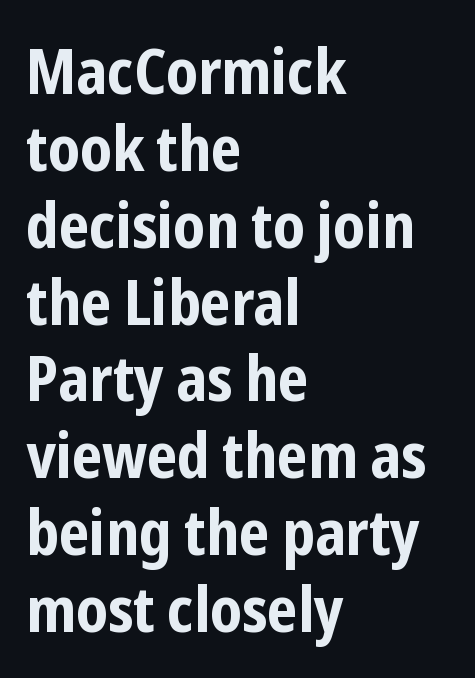
Q: Is the text bold? A: Yes.
Q: Is the text italic (slanted)? A: No, it is upright.
Q: Is the typeface a serif or a sans-serif typeface? A: Sans-serif.
Q: Is the text underlined? A: No.
Q: How is the paragraph aligned? A: Left-aligned.
Q: Is the spacing between letters normal or unusually wide? A: Normal.
Q: Width (condensed, normal, or wide)? A: Condensed.
Q: Stroke contrast? A: Low.
Q: x-height? A: Medium.
Q: Monospaced? A: No.
